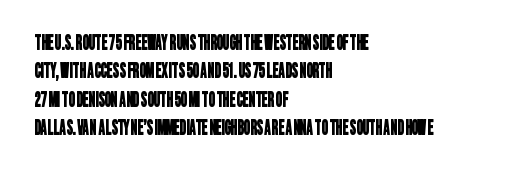
Q: Is the text underlined? A: No.
Q: How is the paragraph aligned? A: Left-aligned.
Q: Is the spacing between letters normal or unusually wide? A: Normal.
Q: Is the spacing between lines tight, normal or loose? A: Normal.
